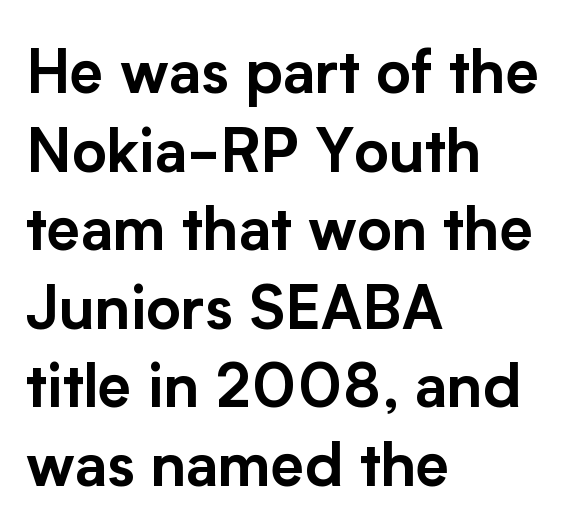
The image shows 60 px sans-serif type, upright; set left-aligned, normal line spacing (1.31x), normal letter spacing, not underlined; low stroke contrast and a medium x-height.
